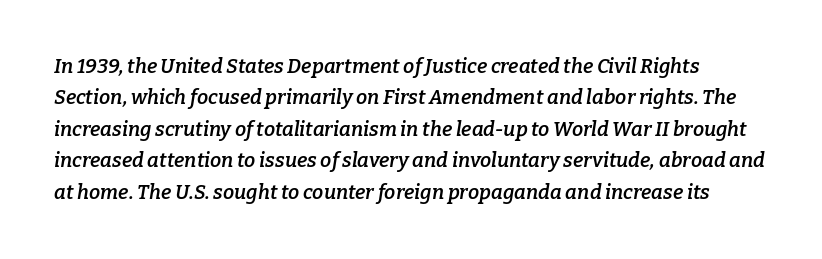
{"italic": "yes", "lean": "right", "slant_degrees": 9, "bold": "semi", "underline": "no", "line_spacing": "normal", "line_spacing_ratio": 1.57, "letter_spacing": "normal", "letter_spacing_em": 0.0, "glyph_px": 20}
